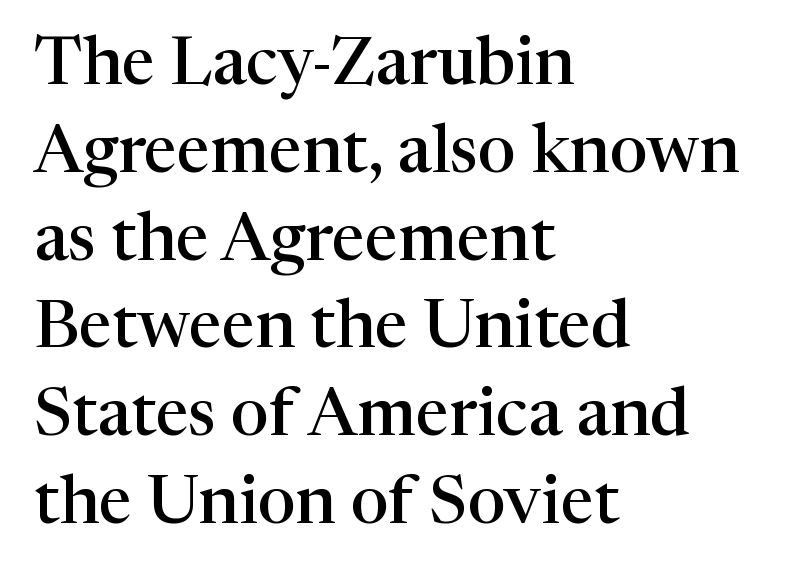
Q: Is the text bold? A: Semi-bold.
Q: Is the text italic (slanted)? A: No, it is upright.
Q: Is the typeface a serif or a sans-serif typeface? A: Serif.
Q: Is the text underlined? A: No.
Q: How is the paragraph aligned? A: Left-aligned.
Q: Is the spacing between letters normal or unusually wide? A: Normal.
Q: Is the spacing between lines tight, normal or loose? A: Normal.
Q: Width (condensed, normal, or wide)? A: Normal.
Q: Stroke contrast? A: High.
Q: x-height? A: Medium.
Q: Monospaced? A: No.
